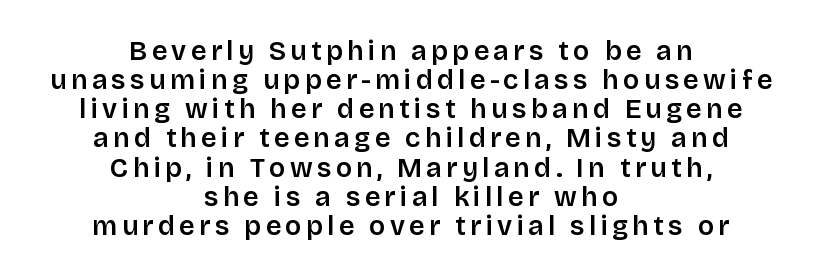
Q: Is the text bold? A: Semi-bold.
Q: Is the text italic (slanted)? A: No, it is upright.
Q: Is the text underlined? A: No.
Q: How is the paragraph aligned? A: Centered.
Q: Is the spacing between lines tight, normal or loose? A: Tight.
